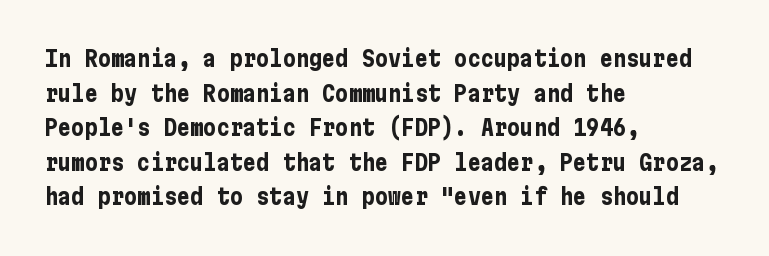
Q: Is the text bold? A: Yes.
Q: Is the text italic (slanted)? A: No, it is upright.
Q: Is the text underlined? A: No.
Q: How is the paragraph aligned? A: Left-aligned.
Q: Is the spacing between letters normal or unusually wide? A: Normal.
Q: Is the spacing between lines tight, normal or loose? A: Normal.
